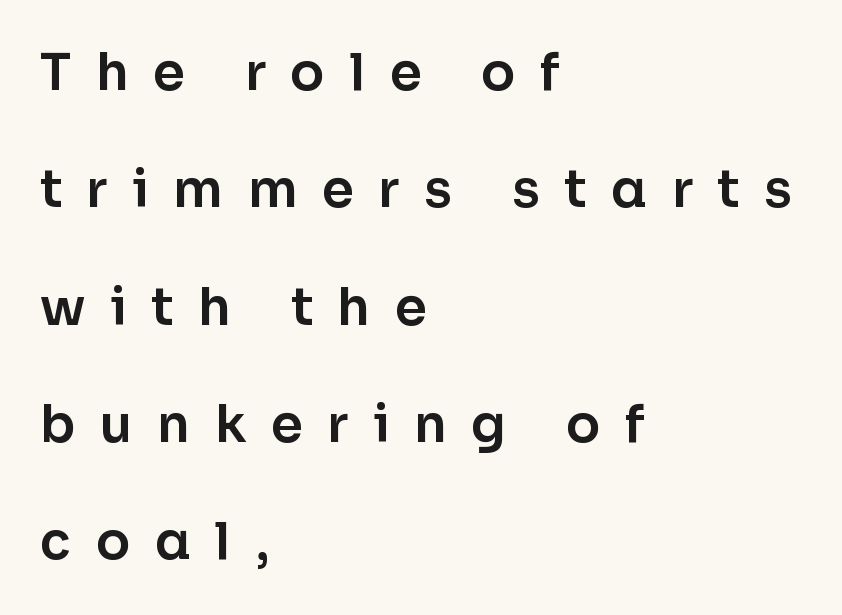
The vertical gap from one line to the next is large. There is plenty of visible air inserted between adjacent glyphs. No word sits above an underline. Unlike italic type, these characters show no tilt at all.
